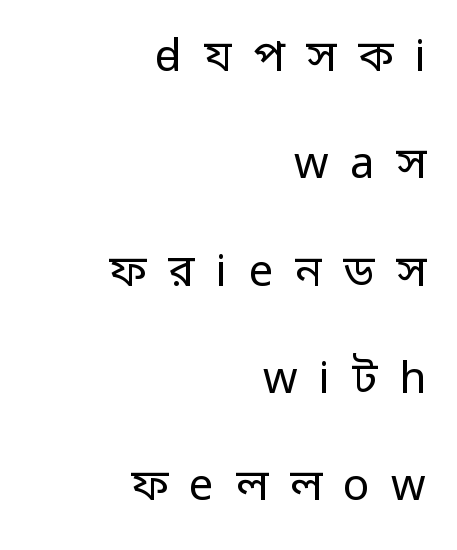
The image shows 44 px regular-weight sans-serif type, upright; set right-aligned, loose line spacing (2.44x), unusually wide letter spacing (+0.49 em), not underlined; low stroke contrast and a medium x-height.
